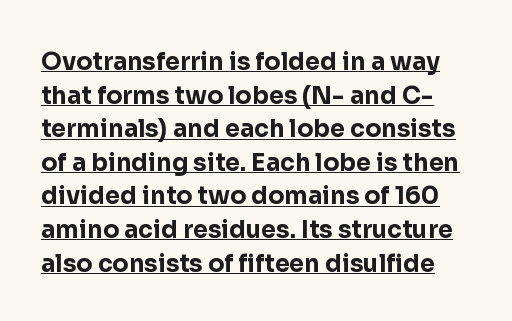
Leading: standard. These lines were composed using upright roman letters. Compared with typical body copy, the letter spacing here is the same. A baseline rule has been typeset under these characters. These lines carry a lot of weight — the face is fully bold.
